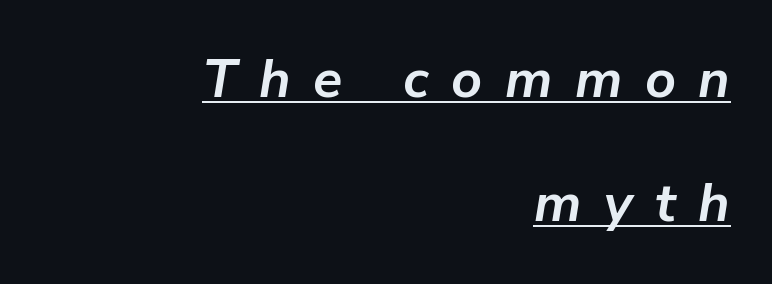
{"italic": "yes", "lean": "right", "slant_degrees": 9, "bold": "yes", "weight": "semibold", "width": "normal", "stroke_contrast": "low", "x_height": "medium", "monospaced": "no", "underline": "yes", "align": "right", "line_spacing": "loose", "line_spacing_ratio": 2.3, "letter_spacing": "wide", "letter_spacing_em": 0.42, "glyph_px": 54}
